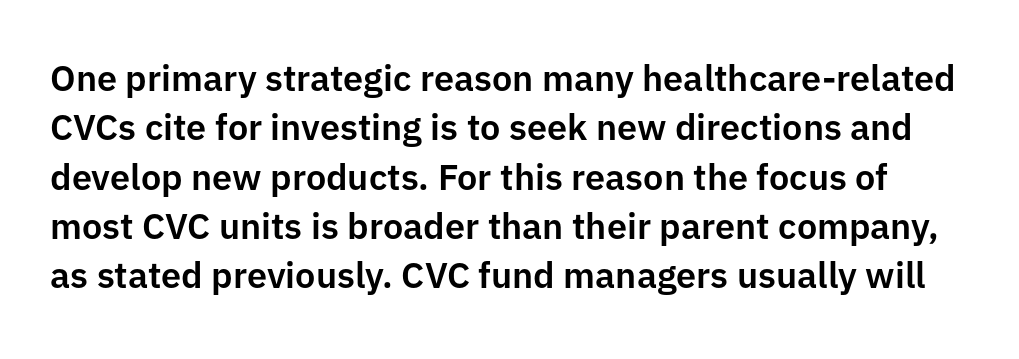
The image shows 36 px sans-serif type, upright; set normal line spacing (1.37x), normal letter spacing, not underlined; low stroke contrast and a medium x-height.
